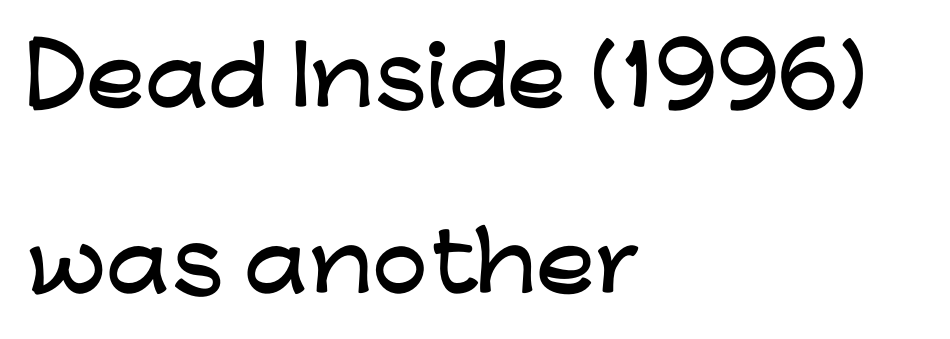
{"serif": "no", "italic": "no", "width": "wide", "stroke_contrast": "low", "x_height": "medium", "monospaced": "no", "underline": "no", "align": "left", "line_spacing": "loose", "line_spacing_ratio": 2.36, "letter_spacing": "normal", "letter_spacing_em": 0.0, "glyph_px": 79}
